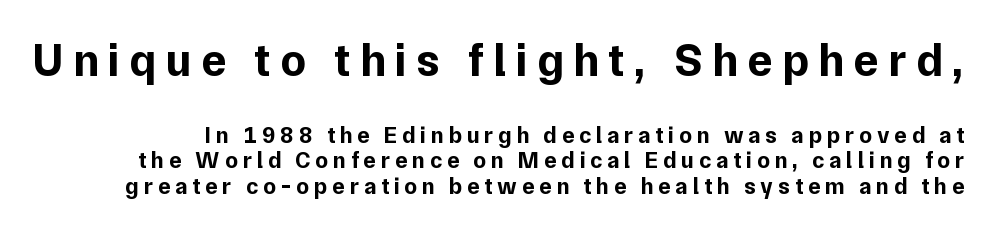
{"serif": "no", "italic": "no", "bold": "yes", "weight": "bold", "width": "normal", "stroke_contrast": "low", "x_height": "medium", "monospaced": "no", "underline": "no", "line_spacing": "tight", "line_spacing_ratio": 1.11, "letter_spacing": "wide", "letter_spacing_em": 0.21, "larger_block": "first", "size_ratio": 2.0, "glyph_px": 46}
